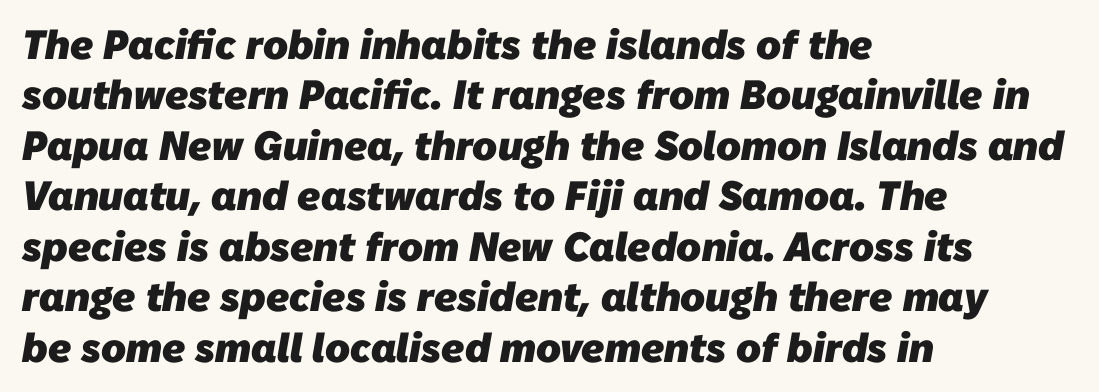
Here the designer chose a conventional face with non-uniform glyph widths. Weight check: bold — yes, fully. Honestly, there is no underline to notice here at all. Tracking value appears to be zero — textbook default spacing.
